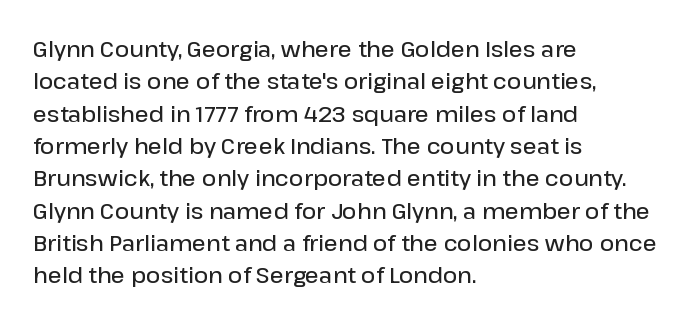
{"italic": "no", "bold": "semi", "underline": "no", "align": "left", "line_spacing": "normal", "line_spacing_ratio": 1.47, "letter_spacing": "normal", "letter_spacing_em": 0.0, "glyph_px": 22}
